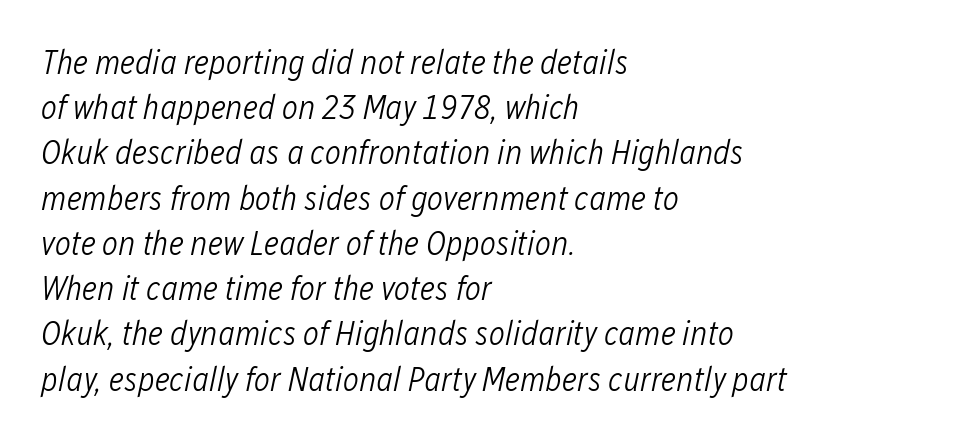
{"italic": "yes", "lean": "right", "slant_degrees": 12, "bold": "no", "weight": "light", "width": "condensed", "stroke_contrast": "low", "x_height": "medium", "monospaced": "no", "underline": "no", "align": "left", "line_spacing": "normal", "line_spacing_ratio": 1.33, "letter_spacing": "normal", "letter_spacing_em": 0.0, "glyph_px": 34}
